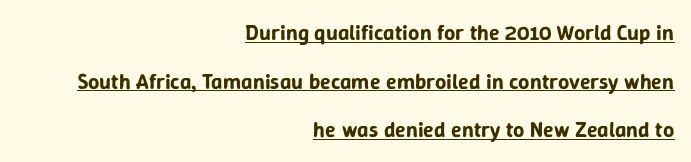
The image shows 22 px text type, upright; set right-aligned, loose line spacing (2.21x), normal letter spacing, underlined.
